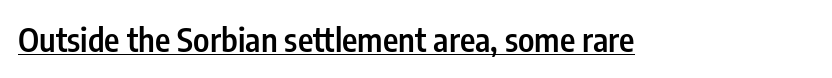
Q: Is the text bold? A: Semi-bold.
Q: Is the text italic (slanted)? A: No, it is upright.
Q: Is the typeface a serif or a sans-serif typeface? A: Sans-serif.
Q: Is the text underlined? A: Yes.
Q: Is the spacing between letters normal or unusually wide? A: Normal.
Q: Width (condensed, normal, or wide)? A: Condensed.
Q: Stroke contrast? A: Low.
Q: x-height? A: Medium.
Q: Monospaced? A: No.
